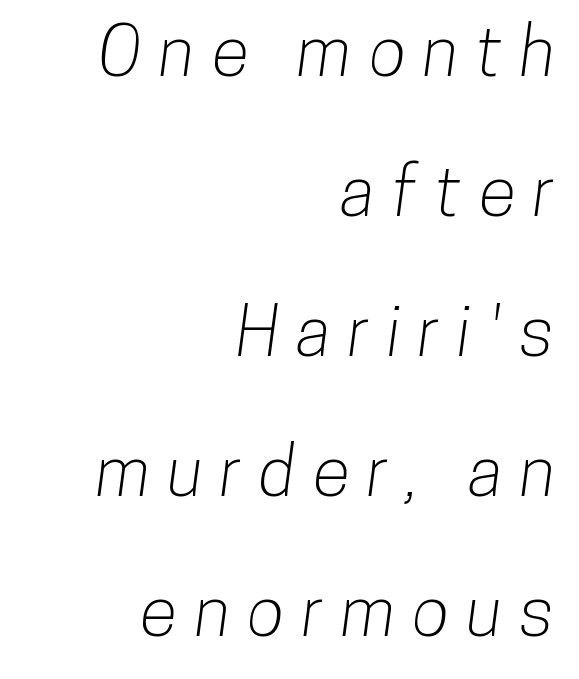
Q: Is the typeface a serif or a sans-serif typeface? A: Sans-serif.
Q: Is the text underlined? A: No.
Q: How is the paragraph aligned? A: Right-aligned.
Q: Is the spacing between letters normal or unusually wide? A: Unusually wide.
Q: Is the spacing between lines tight, normal or loose? A: Loose.
Q: Width (condensed, normal, or wide)? A: Condensed.
Q: Stroke contrast? A: Low.
Q: x-height? A: Medium.
Q: Monospaced? A: No.
